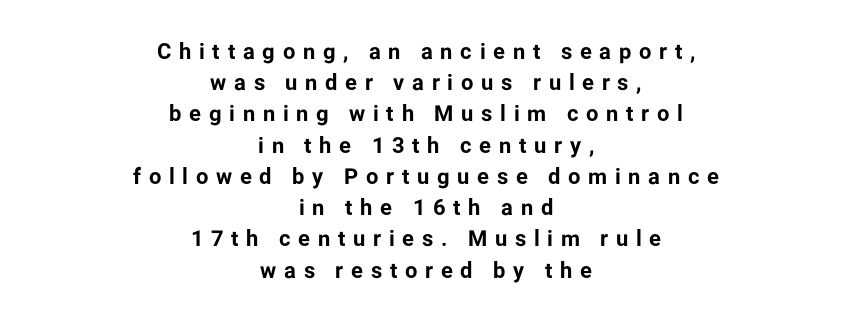
The image shows 22 px bold type, upright; set centered, normal line spacing (1.42x), unusually wide letter spacing (+0.35 em), not underlined.
